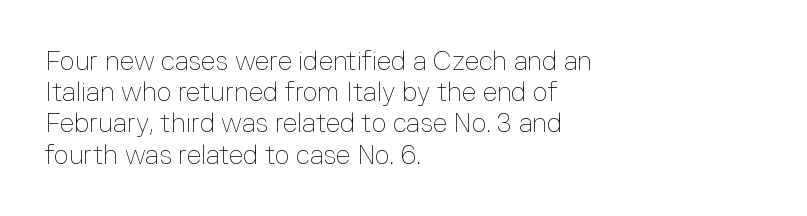
{"italic": "no", "bold": "no", "underline": "no", "align": "left", "line_spacing_ratio": 1.2, "letter_spacing": "normal", "letter_spacing_em": 0.0, "glyph_px": 26}
